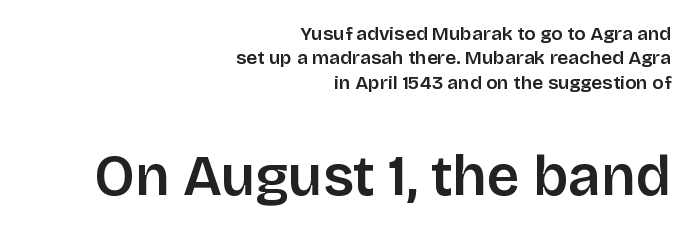
Q: Is the text italic (slanted)? A: No, it is upright.
Q: Is the typeface a serif or a sans-serif typeface? A: Sans-serif.
Q: Is the text underlined? A: No.
Q: How is the paragraph aligned? A: Right-aligned.
Q: Is the spacing between letters normal or unusually wide? A: Normal.
Q: Is the spacing between lines tight, normal or loose? A: Normal.
Q: Which block of text is set in a larger size, the first (top) or the second (bottom)? A: The second (bottom) one.
Q: Width (condensed, normal, or wide)? A: Normal.
Q: Stroke contrast? A: Low.
Q: x-height? A: Large.
Q: Monospaced? A: No.
